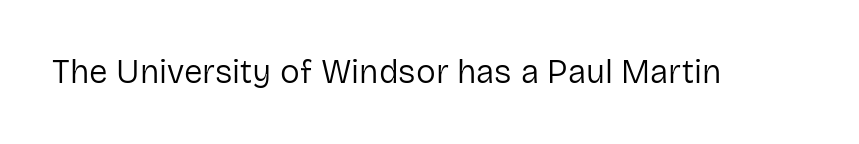
Q: Is the text bold? A: No.
Q: Is the text italic (slanted)? A: No, it is upright.
Q: Is the typeface a serif or a sans-serif typeface? A: Sans-serif.
Q: Is the text underlined? A: No.
Q: Is the spacing between letters normal or unusually wide? A: Normal.
Q: Width (condensed, normal, or wide)? A: Normal.
Q: Stroke contrast? A: Low.
Q: x-height? A: Medium.
Q: Monospaced? A: No.
